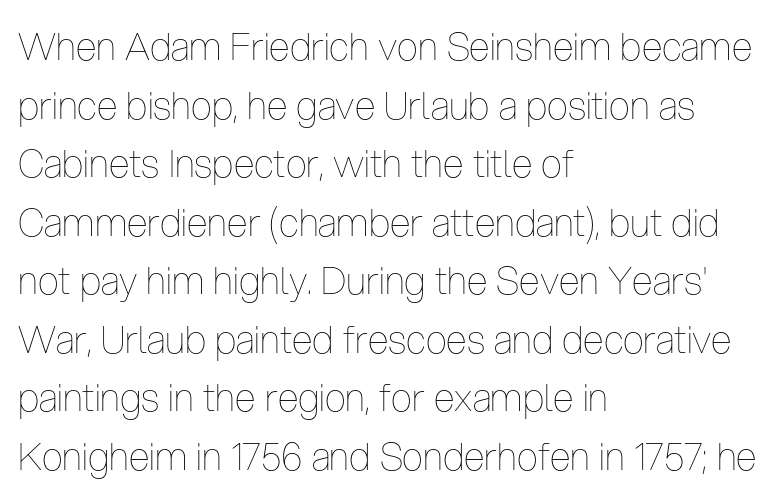
Q: Is the text bold? A: No.
Q: Is the text italic (slanted)? A: No, it is upright.
Q: Is the text underlined? A: No.
Q: How is the paragraph aligned? A: Left-aligned.
Q: Is the spacing between letters normal or unusually wide? A: Normal.
Q: Is the spacing between lines tight, normal or loose? A: Normal.
Q: Width (condensed, normal, or wide)? A: Condensed.
Q: Stroke contrast? A: Low.
Q: x-height? A: Medium.
Q: Monospaced? A: No.
